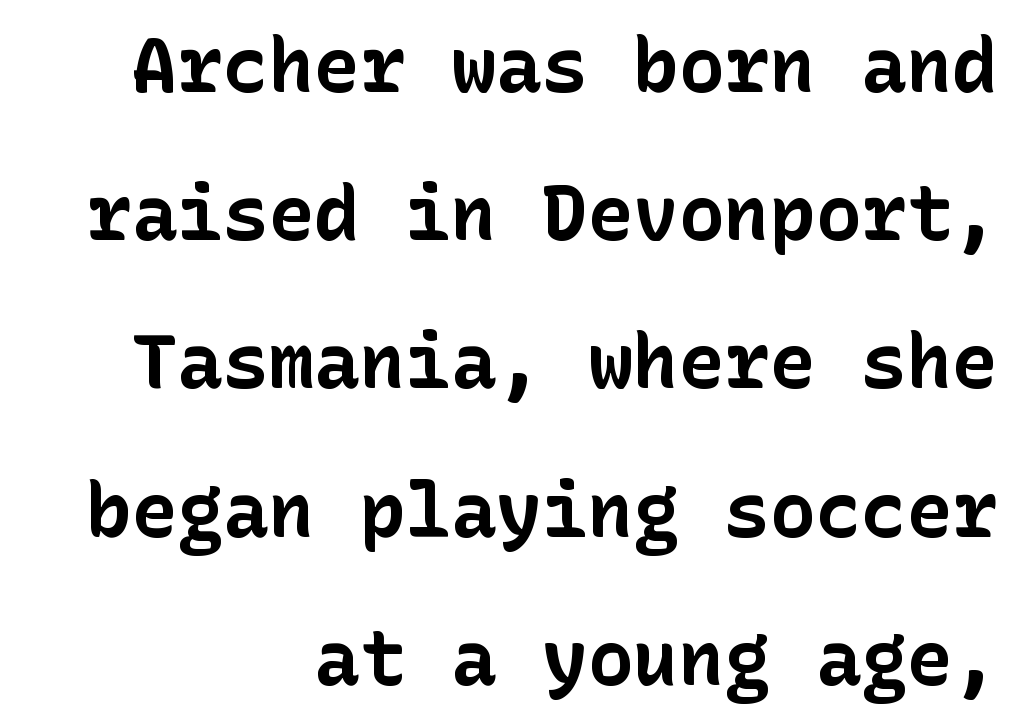
The image shows 76 px bold sans-serif type, upright; set right-aligned, loose line spacing (1.95x), normal letter spacing, not underlined; low stroke contrast and a medium x-height.
